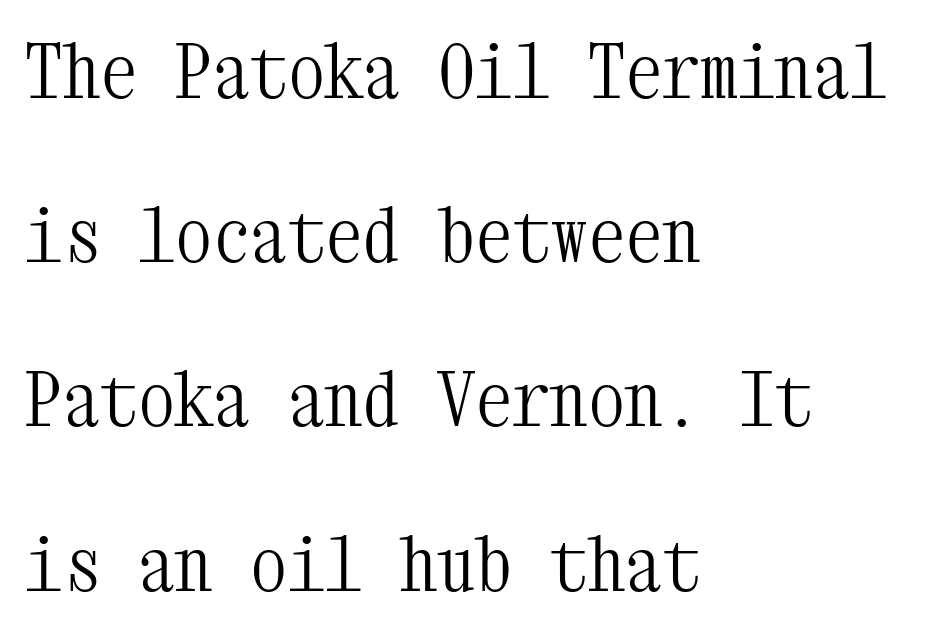
The image shows 75 px light, condensed serif type, upright, monospaced; set left-aligned, loose line spacing (2.19x), normal letter spacing, not underlined; medium stroke contrast and a medium x-height.
